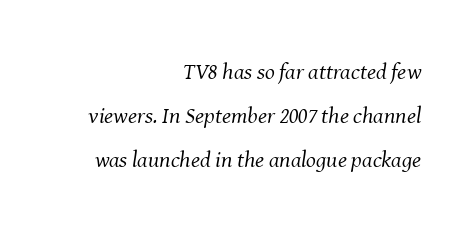
Q: Is the text bold? A: No.
Q: Is the text italic (slanted)? A: Yes, it leans right by about 8 degrees.
Q: Is the text underlined? A: No.
Q: How is the paragraph aligned? A: Right-aligned.
Q: Is the spacing between letters normal or unusually wide? A: Normal.
Q: Is the spacing between lines tight, normal or loose? A: Loose.
